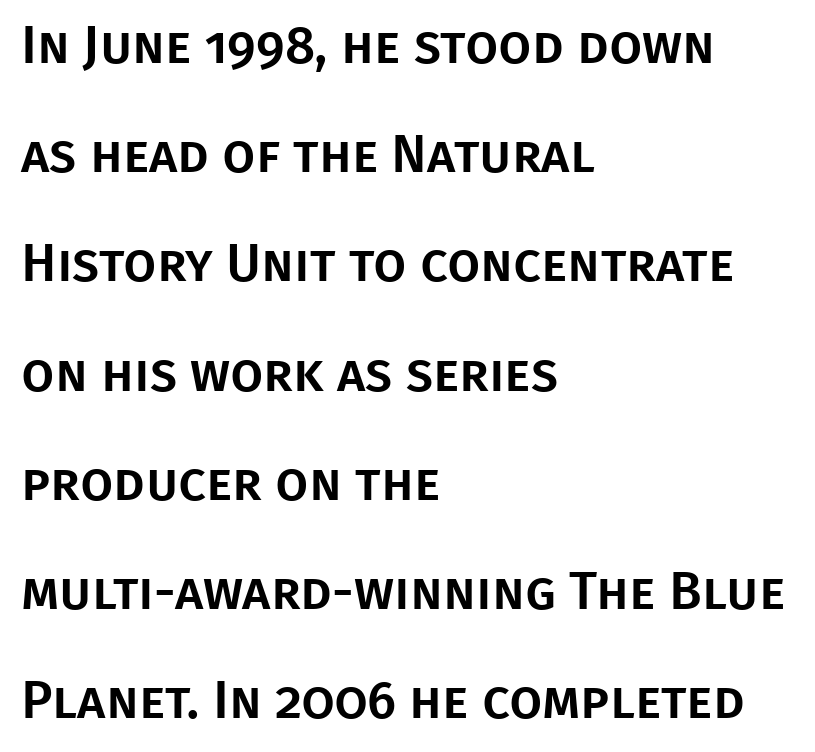
{"serif": "no", "italic": "no", "width": "normal", "stroke_contrast": "low", "x_height": "large", "monospaced": "no", "underline": "no", "align": "left", "line_spacing": "loose", "line_spacing_ratio": 2.06, "letter_spacing": "normal", "letter_spacing_em": 0.0, "glyph_px": 53}
